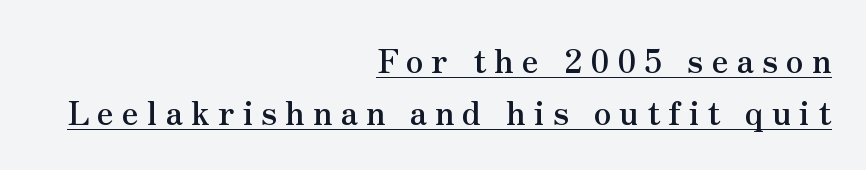
Q: Is the text bold? A: Yes.
Q: Is the text italic (slanted)? A: No, it is upright.
Q: Is the typeface a serif or a sans-serif typeface? A: Serif.
Q: Is the text underlined? A: Yes.
Q: How is the paragraph aligned? A: Right-aligned.
Q: Is the spacing between letters normal or unusually wide? A: Unusually wide.
Q: Is the spacing between lines tight, normal or loose? A: Normal.
Q: Width (condensed, normal, or wide)? A: Normal.
Q: Stroke contrast? A: Medium.
Q: x-height? A: Small.
Q: Monospaced? A: No.
